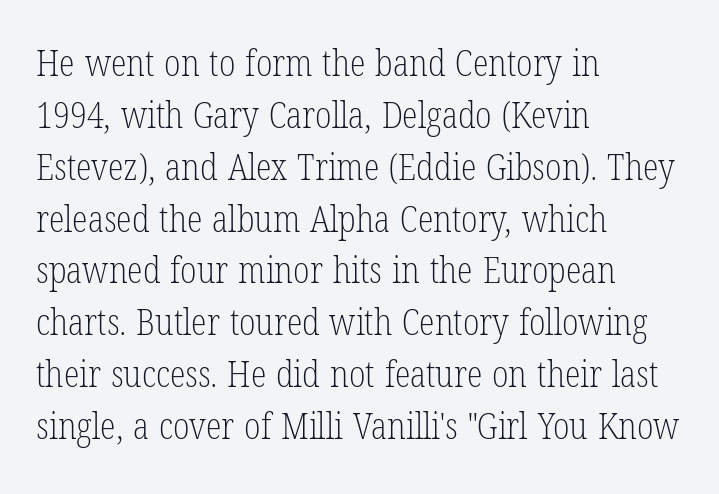
The image shows 36 px light, condensed serif type, upright; set left-aligned, normal line spacing (1.44x), normal letter spacing, not underlined; low stroke contrast and a medium x-height.
